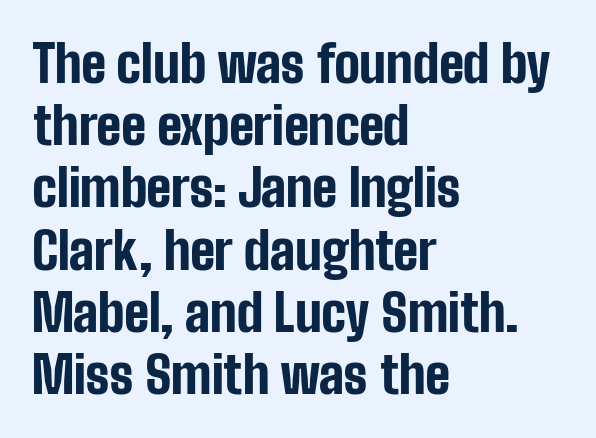
These words are printed bold, with thick strokes throughout. The passage shown has conventional tracking throughout. This rendering uses left alignment, leaving the right contour irregular. Quick note: underline off. Does the lettering tilt? It doesn't — this is upright.
